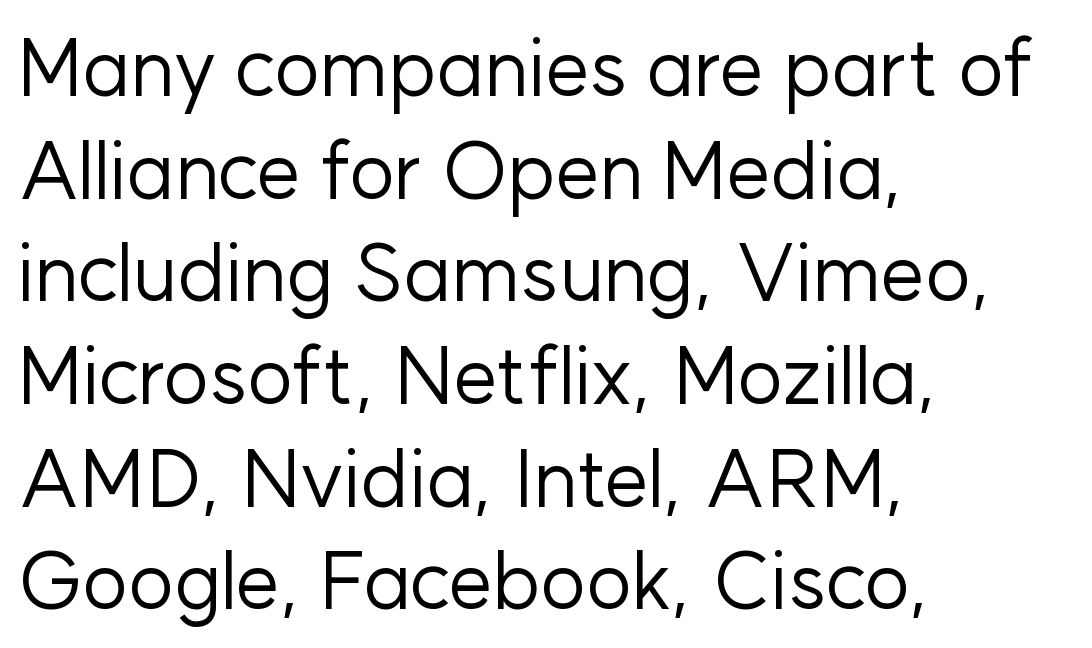
The passage shown stacks its lines at a standard gap. The gap between lines stays unmarked. In terms of letterspacing, this is plain default setting. Where is the straight margin? On the left. Quick note: not italic, upright. The text was rendered using a sans face with plain stroke endings.
